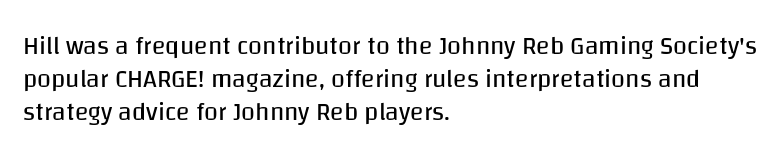
The image shows 25 px text type, upright; set left-aligned, normal line spacing (1.32x), normal letter spacing, not underlined.
